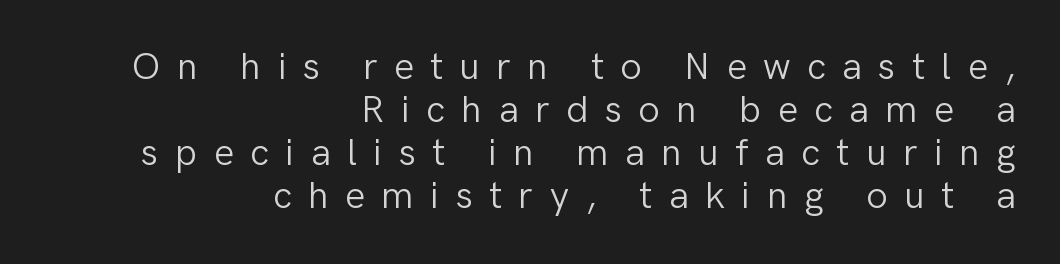
Classification — sans serif. The passage is arranged like a letterhead date or caption credit — flush right. Is the type heavy? It reads as light-to-regular instead. This sample has the flowing, uneven cadence of proportional lettering. Do the letters lean? They stand straight. Look at the tracking — it's clearly loosened, letters drifting apart.
